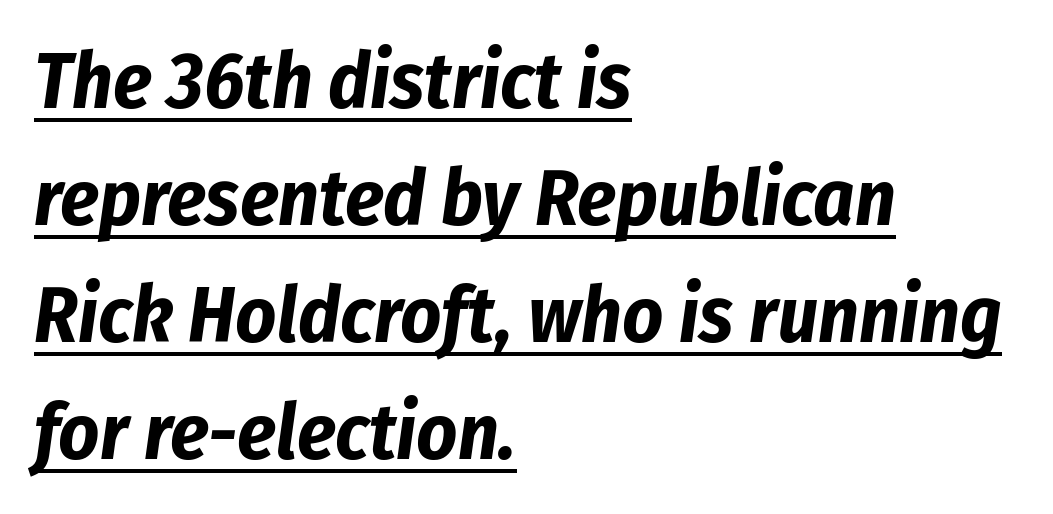
Character widths vary here, with narrow letters taking less room than wide ones. Beneath each row of characters lies a ruled line. Set as a true bold cut, around the 700 mark. The letters sit at their default tracking, neither squeezed nor spread.
